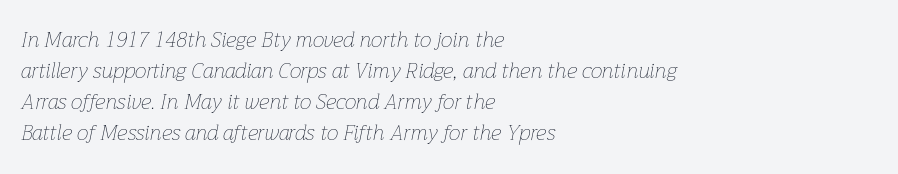
The image shows 21 px text type, italic (leaning right); set left-aligned, normal line spacing (1.48x), normal letter spacing, not underlined.
